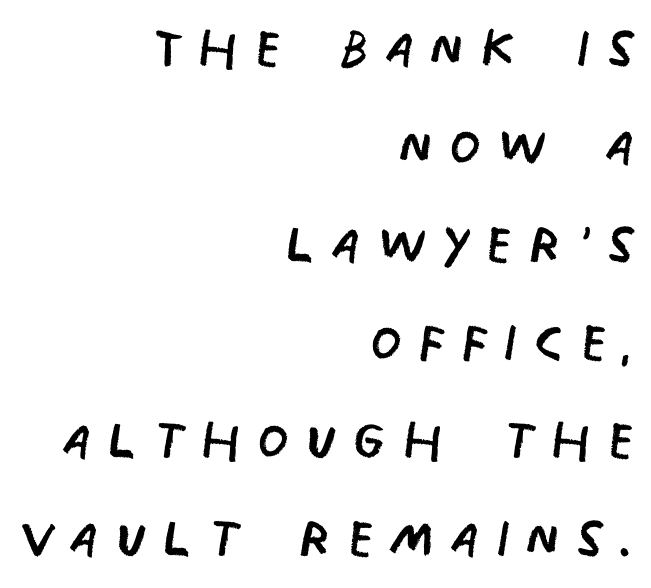
The image shows 72 px regular-weight, condensed sans-serif type; set right-aligned, normal line spacing (1.36x), unusually wide letter spacing (+0.21 em), not underlined; low stroke contrast and a large x-height.
